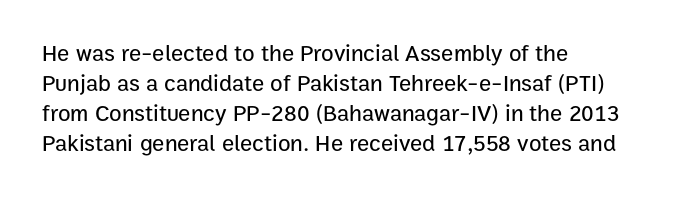
The image shows 23 px text type, upright; set left-aligned, normal line spacing (1.31x), normal letter spacing, not underlined.
